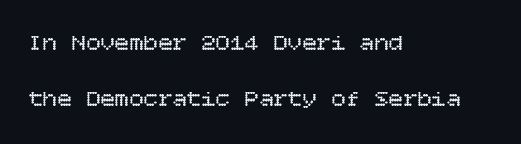
{"italic": "no", "bold": "no", "underline": "no", "align": "left", "line_spacing": "loose", "line_spacing_ratio": 2.33, "letter_spacing": "normal", "letter_spacing_em": 0.0, "glyph_px": 24}
